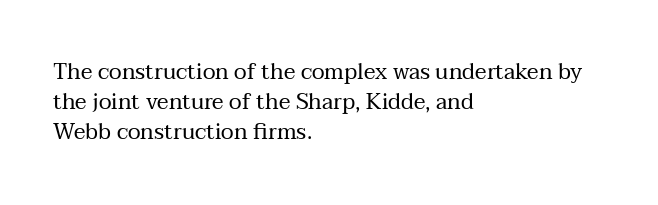
The image shows 22 px text type, upright; set left-aligned, normal line spacing (1.37x), normal letter spacing, not underlined.
